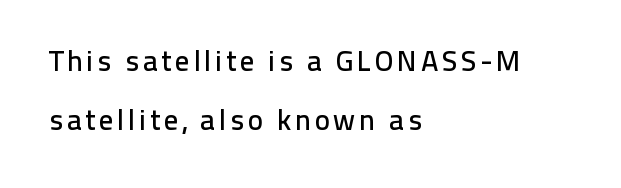
{"serif": "no", "italic": "no", "width": "normal", "stroke_contrast": "low", "x_height": "medium", "monospaced": "no", "underline": "no", "align": "left", "line_spacing": "loose", "line_spacing_ratio": 2.05, "glyph_px": 29}
